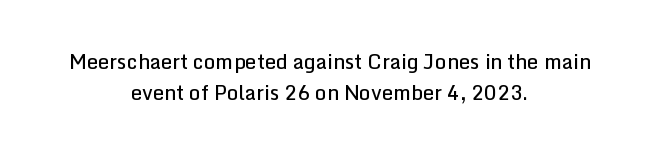
Leading: standard. The gap between lines stays unmarked. Nothing unusual about the tracking: characters are spaced as the font intends. Both edges are ragged and mirror each other, which tells us the setting is centered.
